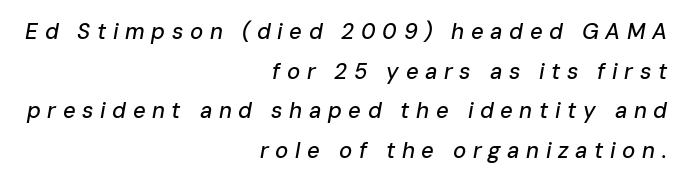
Q: Is the text italic (slanted)? A: Yes, it leans right by about 10 degrees.
Q: Is the text underlined? A: No.
Q: How is the paragraph aligned? A: Right-aligned.
Q: Is the spacing between letters normal or unusually wide? A: Unusually wide.
